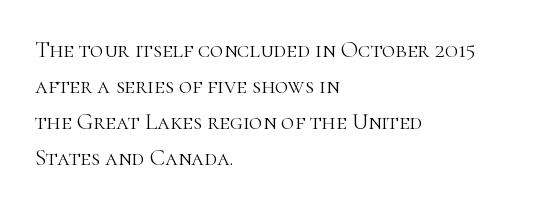
Q: Is the text bold? A: No.
Q: Is the text italic (slanted)? A: No, it is upright.
Q: Is the text underlined? A: No.
Q: How is the paragraph aligned? A: Left-aligned.
Q: Is the spacing between letters normal or unusually wide? A: Normal.
Q: Is the spacing between lines tight, normal or loose? A: Normal.
